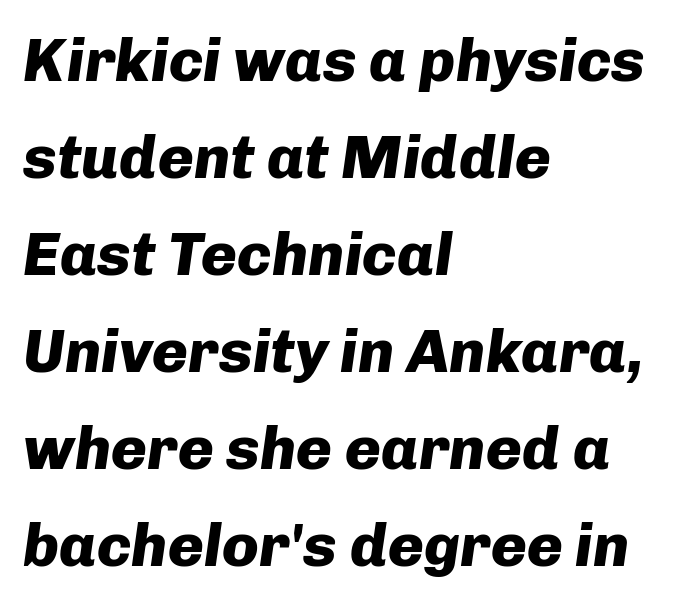
{"italic": "yes", "lean": "right", "slant_degrees": 8, "bold": "yes", "weight": "heavy", "width": "normal", "stroke_contrast": "low", "x_height": "medium", "monospaced": "no", "underline": "no", "align": "left", "line_spacing": "normal", "line_spacing_ratio": 1.59, "letter_spacing": "normal", "letter_spacing_em": 0.0, "glyph_px": 61}
